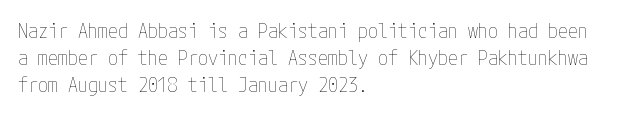
{"italic": "no", "bold": "no", "underline": "no", "align": "left", "line_spacing": "normal", "line_spacing_ratio": 1.36, "letter_spacing": "normal", "letter_spacing_em": 0.0, "glyph_px": 20}
